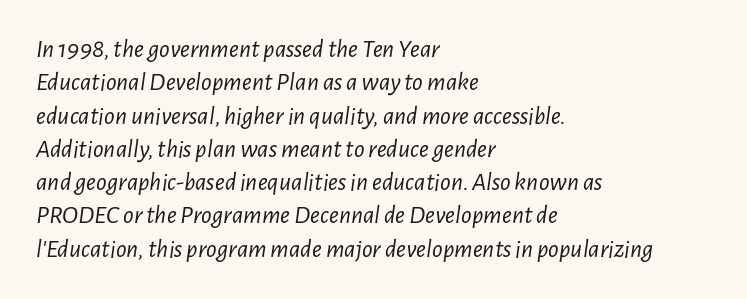
Q: Is the text bold? A: No.
Q: Is the text italic (slanted)? A: Yes, it leans right by about 7 degrees.
Q: Is the text underlined? A: No.
Q: How is the paragraph aligned? A: Left-aligned.
Q: Is the spacing between letters normal or unusually wide? A: Normal.
Q: Is the spacing between lines tight, normal or loose? A: Normal.
